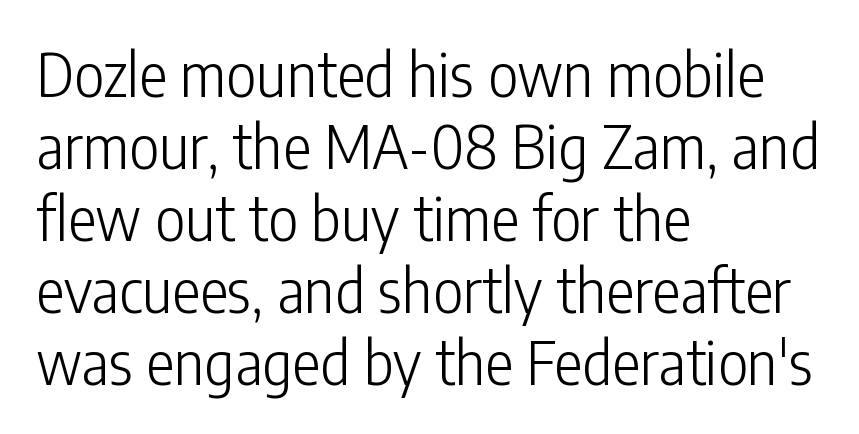
{"serif": "no", "italic": "no", "bold": "no", "weight": "light", "width": "condensed", "stroke_contrast": "low", "x_height": "medium", "monospaced": "no", "underline": "no", "align": "left", "line_spacing_ratio": 1.22, "letter_spacing": "normal", "letter_spacing_em": 0.0, "glyph_px": 59}
